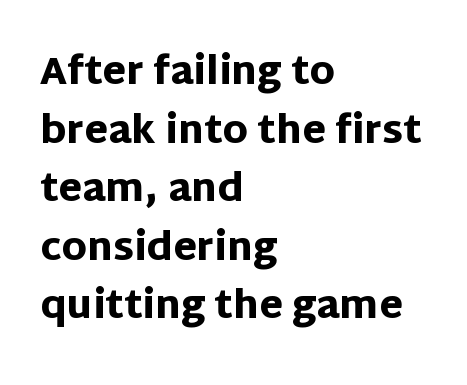
Q: Is the text bold? A: Yes.
Q: Is the text italic (slanted)? A: No, it is upright.
Q: Is the typeface a serif or a sans-serif typeface? A: Sans-serif.
Q: Is the text underlined? A: No.
Q: How is the paragraph aligned? A: Left-aligned.
Q: Is the spacing between letters normal or unusually wide? A: Normal.
Q: Is the spacing between lines tight, normal or loose? A: Normal.
Q: Width (condensed, normal, or wide)? A: Normal.
Q: Stroke contrast? A: Low.
Q: x-height? A: Large.
Q: Monospaced? A: No.
